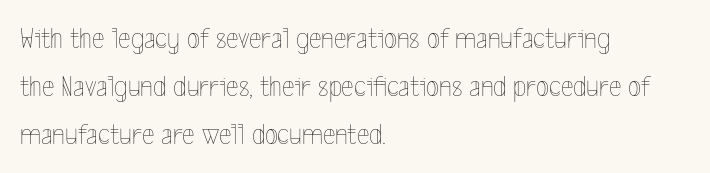
Baseline-to-baseline distance is the conventional proportion of letter height. The glyphs are unaccompanied by any horizontal stroke below them. The passage is arranged the way most books set body copy — flush left. Note the varied advance widths — an 'i' is clearly narrower than an 'm'.
